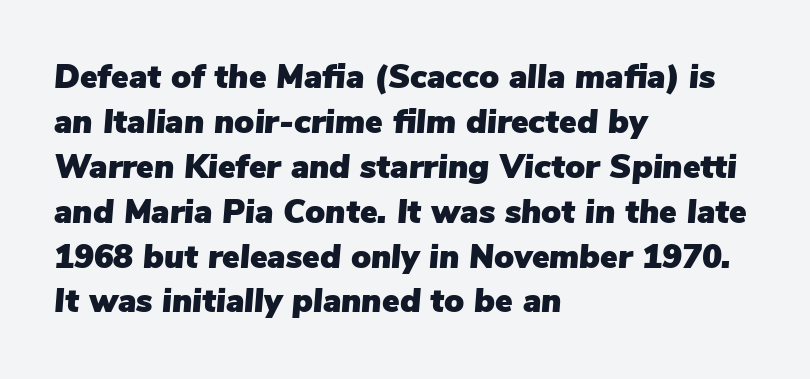
{"italic": "yes", "lean": "right", "slant_degrees": 5, "width": "normal", "stroke_contrast": "low", "x_height": "medium", "monospaced": "no", "underline": "no", "align": "left", "line_spacing": "normal", "line_spacing_ratio": 1.36, "letter_spacing": "normal", "letter_spacing_em": 0.0, "glyph_px": 33}
